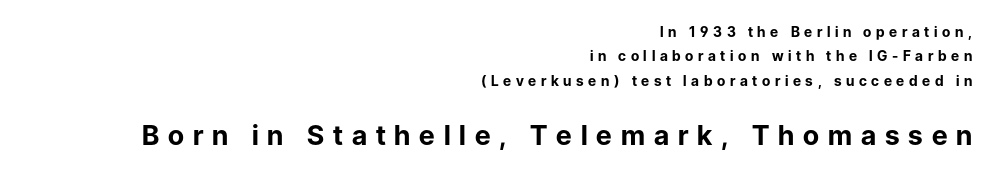
Q: Is the text bold? A: Yes.
Q: Is the text italic (slanted)? A: No, it is upright.
Q: Is the text underlined? A: No.
Q: How is the paragraph aligned? A: Right-aligned.
Q: Is the spacing between letters normal or unusually wide? A: Unusually wide.
Q: Which block of text is set in a larger size, the first (top) or the second (bottom)? A: The second (bottom) one.
